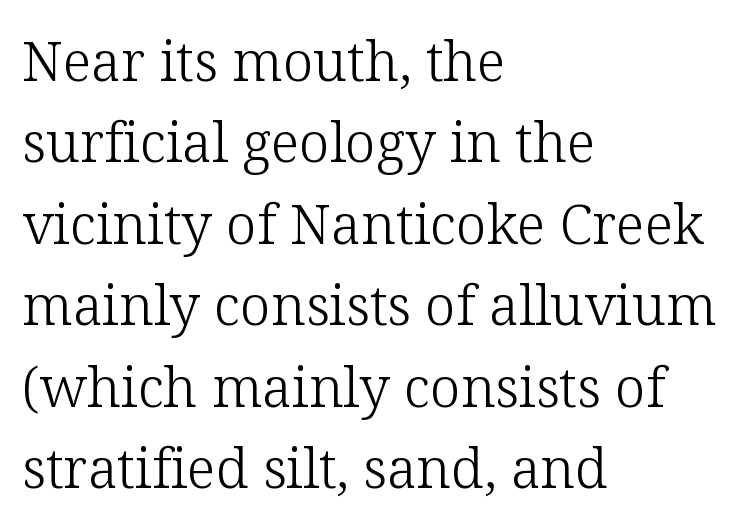
{"serif": "yes", "italic": "no", "bold": "no", "weight": "light", "width": "normal", "stroke_contrast": "low", "x_height": "medium", "monospaced": "no", "underline": "no", "align": "left", "line_spacing": "normal", "line_spacing_ratio": 1.48, "letter_spacing": "normal", "letter_spacing_em": 0.0, "glyph_px": 55}
